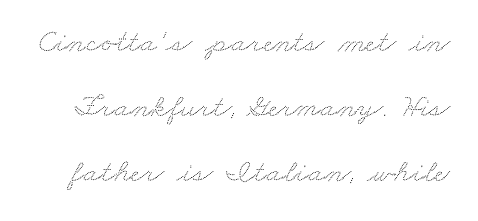
Q: Is the text underlined? A: No.
Q: Is the spacing between letters normal or unusually wide? A: Normal.
Q: Is the spacing between lines tight, normal or loose? A: Loose.
Q: Width (condensed, normal, or wide)? A: Wide.
Q: Stroke contrast? A: Low.
Q: x-height? A: Small.
Q: Monospaced? A: No.
